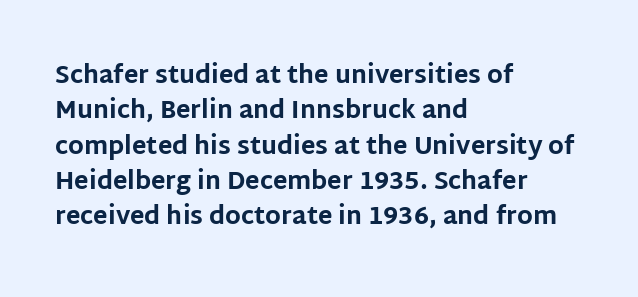
The baseline area is clear. Rendered with straight, roman letterforms. The face used here has the dense, thick strokes of a bold. One-word summary of the alignment: left.
